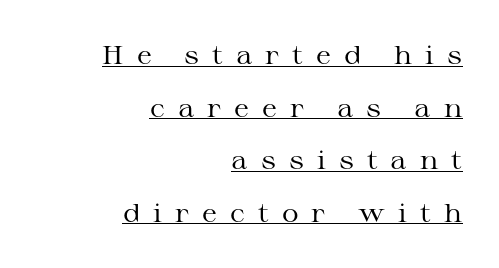
Q: Is the text bold? A: No.
Q: Is the text italic (slanted)? A: No, it is upright.
Q: Is the text underlined? A: Yes.
Q: How is the paragraph aligned? A: Right-aligned.
Q: Is the spacing between letters normal or unusually wide? A: Unusually wide.
Q: Is the spacing between lines tight, normal or loose? A: Loose.
